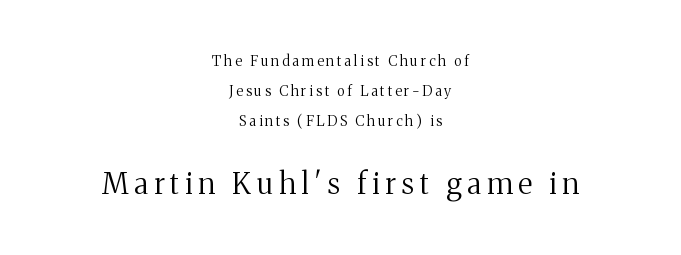
The image shows 29 px regular-weight serif type, upright; set centered, loose line spacing (2.15x), unusually wide letter spacing (+0.2 em), not underlined; the second (bottom) block is 2.07x larger; medium stroke contrast and a medium x-height.
